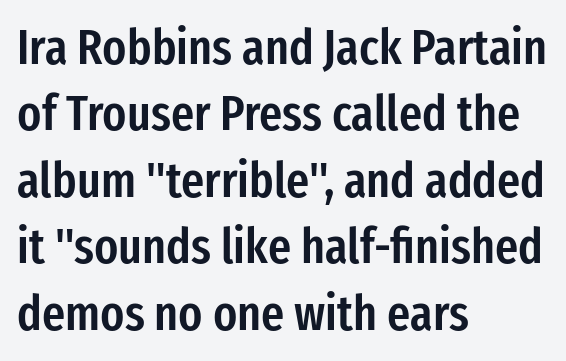
Q: Is the text bold? A: Semi-bold.
Q: Is the text italic (slanted)? A: No, it is upright.
Q: Is the typeface a serif or a sans-serif typeface? A: Sans-serif.
Q: Is the text underlined? A: No.
Q: How is the paragraph aligned? A: Left-aligned.
Q: Is the spacing between letters normal or unusually wide? A: Normal.
Q: Is the spacing between lines tight, normal or loose? A: Normal.
Q: Width (condensed, normal, or wide)? A: Condensed.
Q: Stroke contrast? A: Low.
Q: x-height? A: Medium.
Q: Monospaced? A: No.
